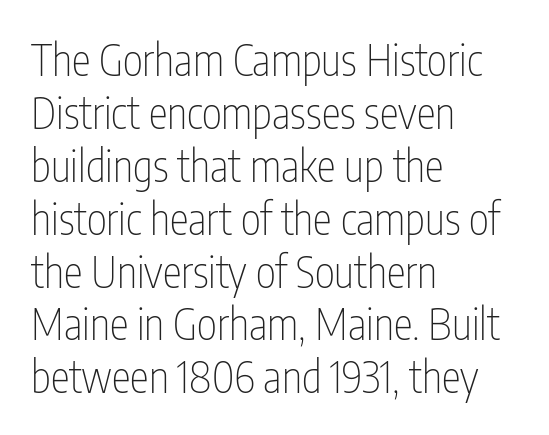
{"serif": "no", "italic": "no", "bold": "no", "weight": "thin", "width": "condensed", "stroke_contrast": "low", "x_height": "medium", "monospaced": "no", "underline": "no", "align": "left", "line_spacing_ratio": 1.23, "letter_spacing": "normal", "letter_spacing_em": 0.0, "glyph_px": 43}
